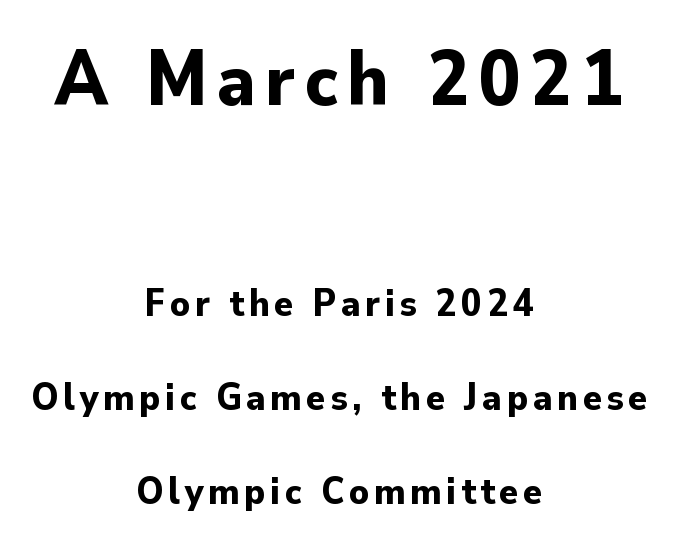
Reading top to bottom, the characters get smaller at the block break. A great deal of white space separates one row of letters from the next. Character widths vary here, with narrow letters taking less room than wide ones. The type sits square on the baseline with zero lean. Look at the bottom of the vertical strokes: they stop flat, with no serifs.
